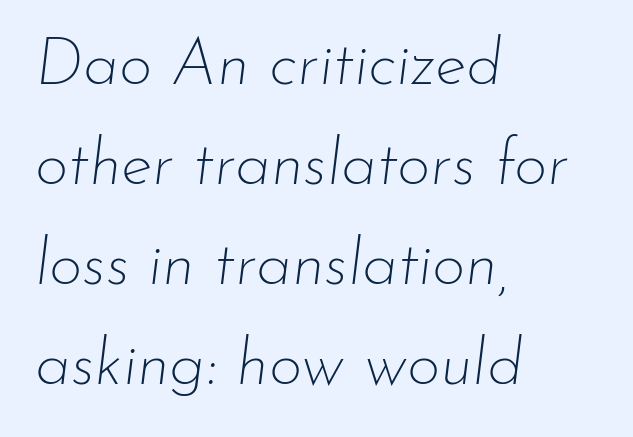
{"italic": "yes", "lean": "right", "slant_degrees": 7, "bold": "no", "weight": "thin", "width": "normal", "stroke_contrast": "low", "x_height": "small", "monospaced": "no", "underline": "no", "align": "left", "line_spacing": "normal", "line_spacing_ratio": 1.54, "letter_spacing": "normal", "letter_spacing_em": 0.0, "glyph_px": 65}
